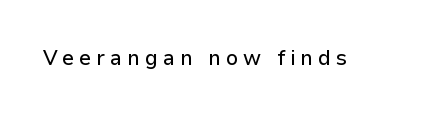
{"italic": "no", "underline": "no", "letter_spacing": "wide", "letter_spacing_em": 0.23, "glyph_px": 21}
